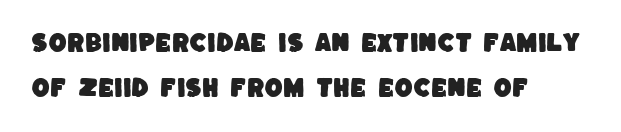
No word sits above an underline. Typeset ragged right — the left edge is the straight one. Leading: increased. Students, note that the glyphs here touch the page at normal intervals.
